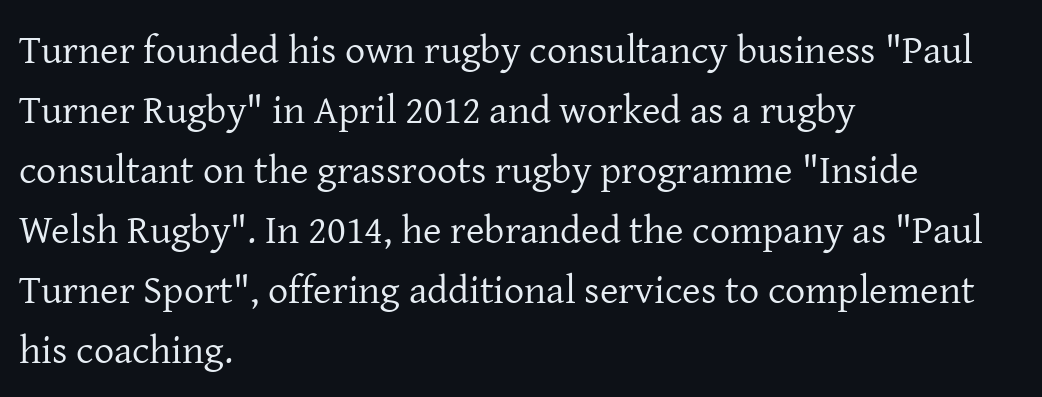
The image shows 40 px regular-weight serif type, upright; set left-aligned, normal line spacing (1.5x), normal letter spacing, not underlined; low stroke contrast and a medium x-height.
